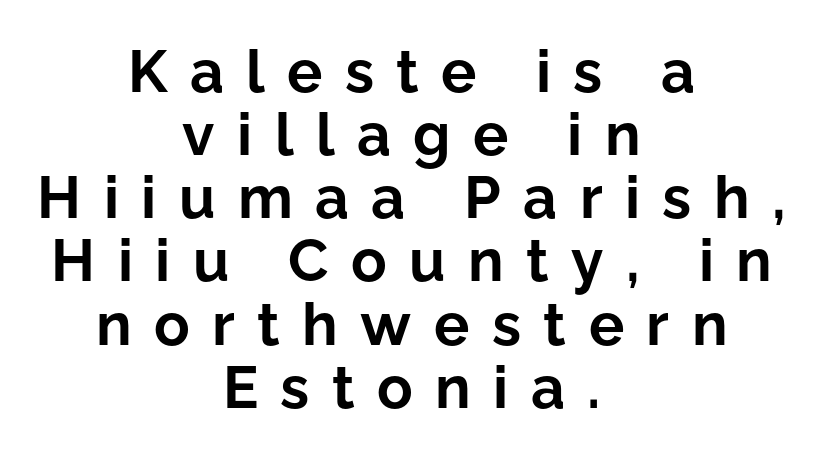
Q: Is the text bold? A: Yes.
Q: Is the text italic (slanted)? A: No, it is upright.
Q: Is the typeface a serif or a sans-serif typeface? A: Sans-serif.
Q: Is the text underlined? A: No.
Q: How is the paragraph aligned? A: Centered.
Q: Is the spacing between letters normal or unusually wide? A: Unusually wide.
Q: Is the spacing between lines tight, normal or loose? A: Tight.
Q: Width (condensed, normal, or wide)? A: Normal.
Q: Stroke contrast? A: Low.
Q: x-height? A: Medium.
Q: Monospaced? A: No.
